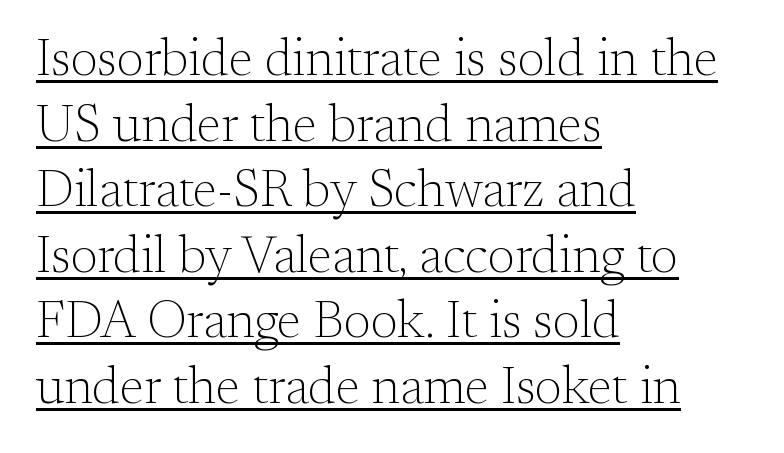
{"serif": "yes", "italic": "no", "bold": "no", "weight": "light", "width": "normal", "stroke_contrast": "medium", "x_height": "small", "monospaced": "no", "underline": "yes", "align": "left", "line_spacing": "normal", "line_spacing_ratio": 1.26, "letter_spacing": "normal", "letter_spacing_em": 0.0, "glyph_px": 52}
